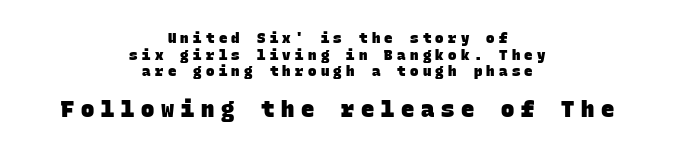
Q: Is the text bold? A: Yes.
Q: Is the text underlined? A: No.
Q: How is the paragraph aligned? A: Centered.
Q: Is the spacing between letters normal or unusually wide? A: Unusually wide.
Q: Which block of text is set in a larger size, the first (top) or the second (bottom)? A: The second (bottom) one.
